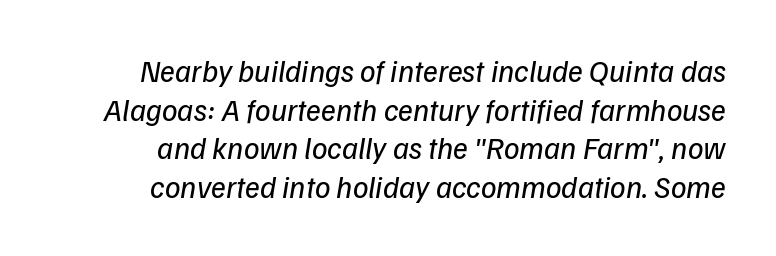
These lines are composed in type without serifs. The passage shown has conventional tracking throughout. Looks like regular typesetting: each glyph gets only the width it needs. The letters look calm and open, with moderate or lighter stems. The rendering uses a moderate line-height, typical for paragraphs. Nobody drew a line under any word here.
